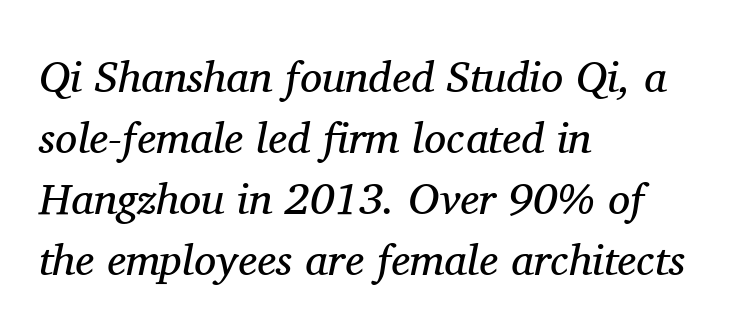
If you drew a line through each stem, it would be angled. In CSS terms this would be text-align: left. Interline gaps are of average width in this sample. Think of a printed novel: that variable character pitch is what you see here. In terms of letterspacing, this is plain default setting.
